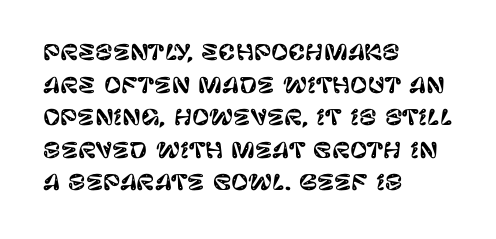
Q: Is the text italic (slanted)? A: Yes.
Q: Is the text underlined? A: No.
Q: How is the paragraph aligned? A: Left-aligned.
Q: Is the spacing between letters normal or unusually wide? A: Normal.
Q: Is the spacing between lines tight, normal or loose? A: Normal.
